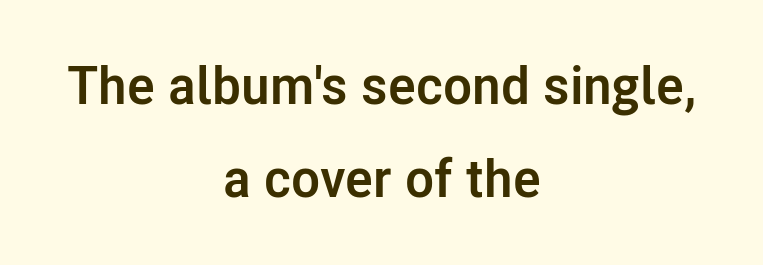
Q: Is the text bold? A: Yes.
Q: Is the text italic (slanted)? A: No, it is upright.
Q: Is the typeface a serif or a sans-serif typeface? A: Sans-serif.
Q: Is the text underlined? A: No.
Q: How is the paragraph aligned? A: Centered.
Q: Is the spacing between letters normal or unusually wide? A: Normal.
Q: Width (condensed, normal, or wide)? A: Normal.
Q: Stroke contrast? A: Low.
Q: x-height? A: Medium.
Q: Monospaced? A: No.
